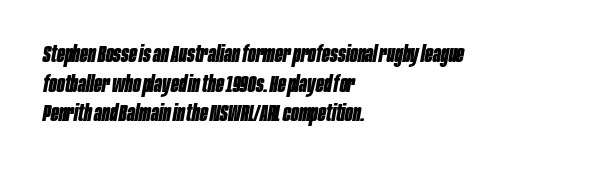
{"italic": "yes", "lean": "right", "slant_degrees": 10, "bold": "yes", "underline": "no", "align": "left", "line_spacing": "normal", "line_spacing_ratio": 1.29, "letter_spacing": "normal", "letter_spacing_em": 0.0, "glyph_px": 23}
